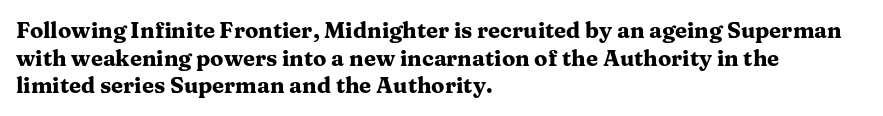
{"italic": "no", "bold": "yes", "underline": "no", "align": "left", "line_spacing": "normal", "line_spacing_ratio": 1.26, "letter_spacing": "normal", "letter_spacing_em": 0.0, "glyph_px": 22}
